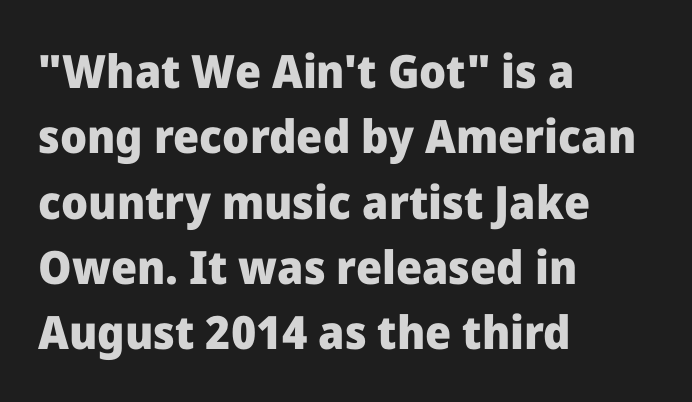
The image shows 46 px heavy sans-serif type, upright; set left-aligned, normal line spacing (1.42x), normal letter spacing, not underlined; low stroke contrast and a medium x-height.
